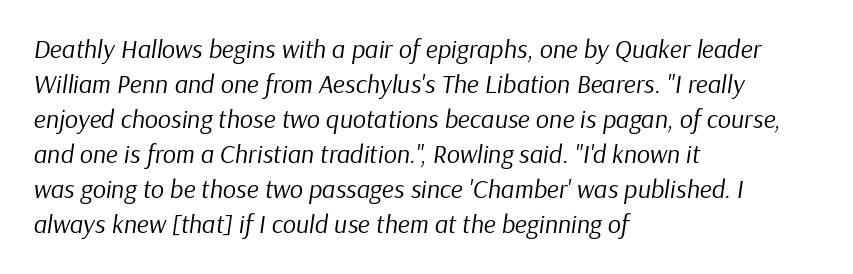
{"italic": "yes", "lean": "right", "slant_degrees": 9, "bold": "no", "underline": "no", "align": "left", "line_spacing": "normal", "line_spacing_ratio": 1.35, "letter_spacing": "normal", "letter_spacing_em": 0.0, "glyph_px": 26}
